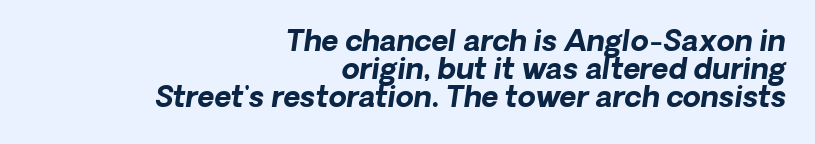
The letters sit at their default tracking, neither squeezed nor spread. A typesetter would call this proportional, since set widths differ per character. Line spacing here is tight. Does the type have serifs? No, each stem ends abruptly. Descenders are the only things crossing below the line. If you drew a ruler down the right edge, every line would touch it.
